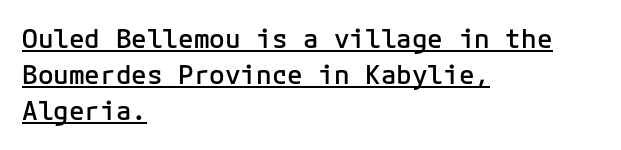
{"italic": "no", "bold": "semi", "underline": "yes", "align": "left", "line_spacing": "normal", "line_spacing_ratio": 1.39, "letter_spacing": "normal", "letter_spacing_em": 0.0, "glyph_px": 26}
